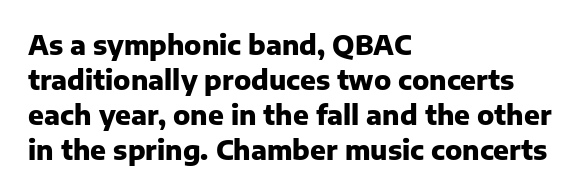
Q: Is the text bold? A: Yes.
Q: Is the text italic (slanted)? A: No, it is upright.
Q: Is the text underlined? A: No.
Q: How is the paragraph aligned? A: Left-aligned.
Q: Is the spacing between letters normal or unusually wide? A: Normal.
Q: Is the spacing between lines tight, normal or loose? A: Normal.
